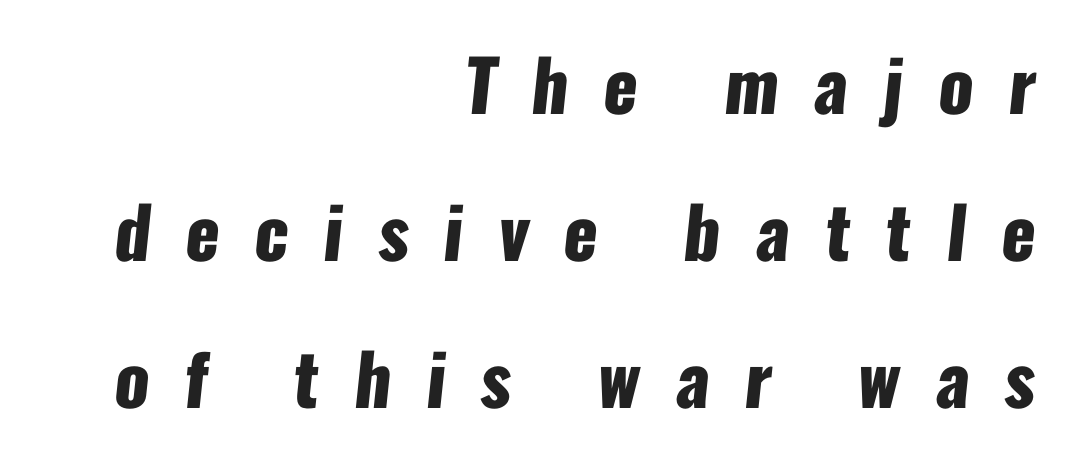
{"serif": "no", "bold": "yes", "weight": "heavy", "width": "condensed", "stroke_contrast": "low", "x_height": "medium", "monospaced": "no", "underline": "no", "align": "right", "line_spacing": "loose", "line_spacing_ratio": 2.07, "letter_spacing": "wide", "letter_spacing_em": 0.49, "glyph_px": 71}
